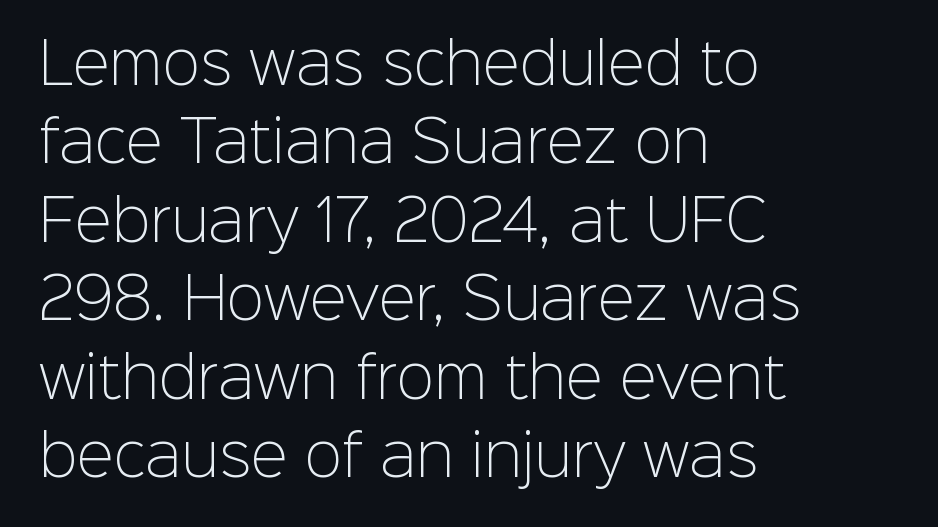
{"serif": "no", "italic": "no", "bold": "no", "weight": "light", "width": "normal", "stroke_contrast": "low", "x_height": "medium", "monospaced": "no", "underline": "no", "align": "left", "line_spacing": "normal", "line_spacing_ratio": 1.4, "letter_spacing": "normal", "letter_spacing_em": 0.0, "glyph_px": 56}
